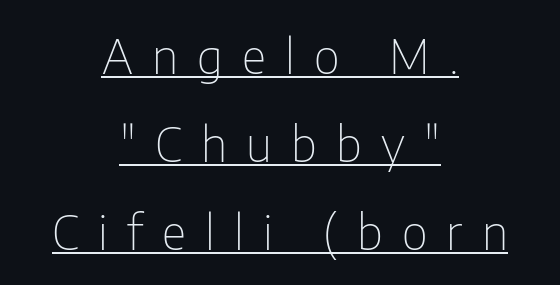
Q: Is the text bold? A: No.
Q: Is the text italic (slanted)? A: No, it is upright.
Q: Is the typeface a serif or a sans-serif typeface? A: Sans-serif.
Q: Is the text underlined? A: Yes.
Q: How is the paragraph aligned? A: Centered.
Q: Is the spacing between letters normal or unusually wide? A: Unusually wide.
Q: Width (condensed, normal, or wide)? A: Condensed.
Q: Stroke contrast? A: Low.
Q: x-height? A: Medium.
Q: Monospaced? A: No.
